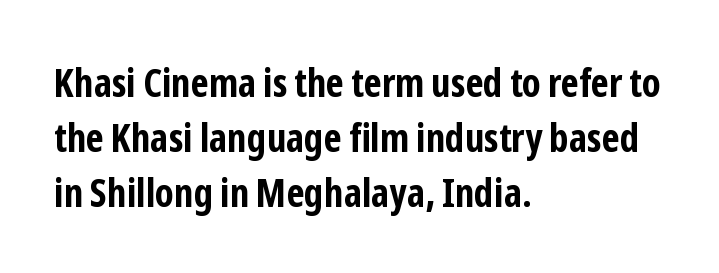
The image shows 40 px bold, condensed sans-serif type, upright; set left-aligned, normal line spacing (1.37x), normal letter spacing, not underlined; low stroke contrast and a medium x-height.
